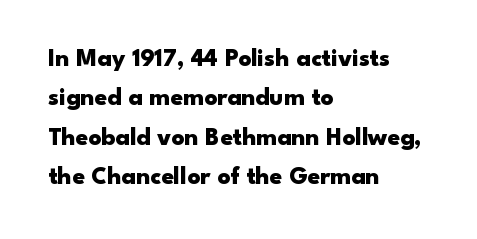
The image shows 25 px bold type, upright; set left-aligned, normal line spacing (1.58x), normal letter spacing, not underlined.
